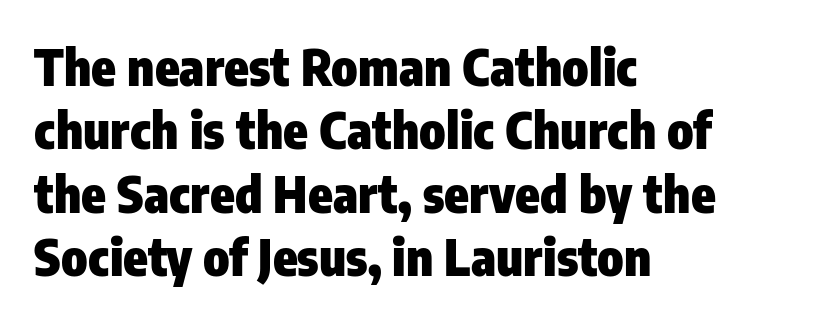
The image shows 50 px heavy, condensed sans-serif type, upright; set left-aligned, normal line spacing (1.27x), normal letter spacing, not underlined; low stroke contrast and a medium x-height.
